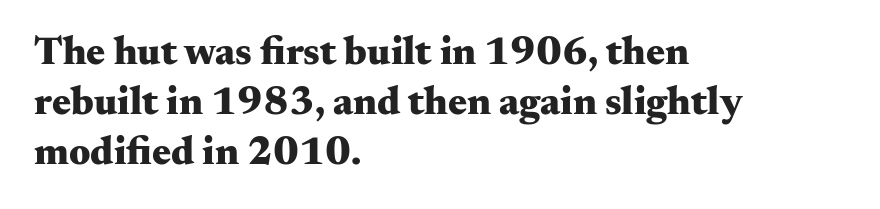
{"serif": "yes", "italic": "no", "bold": "yes", "weight": "heavy", "width": "wide", "stroke_contrast": "medium", "x_height": "small", "monospaced": "no", "underline": "no", "align": "left", "line_spacing": "normal", "line_spacing_ratio": 1.25, "letter_spacing": "normal", "letter_spacing_em": 0.0, "glyph_px": 40}
